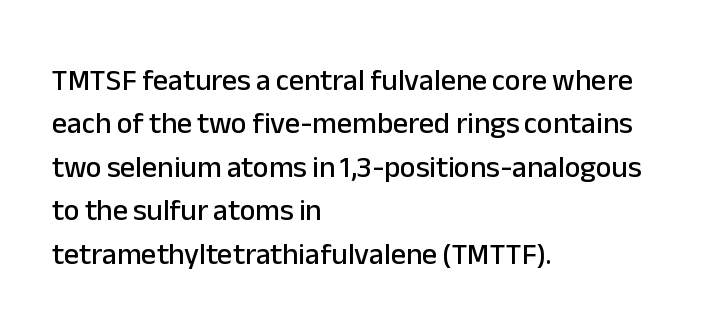
The image shows 30 px sans-serif type, upright; set left-aligned, normal line spacing (1.45x), normal letter spacing, not underlined; low stroke contrast and a medium x-height.
